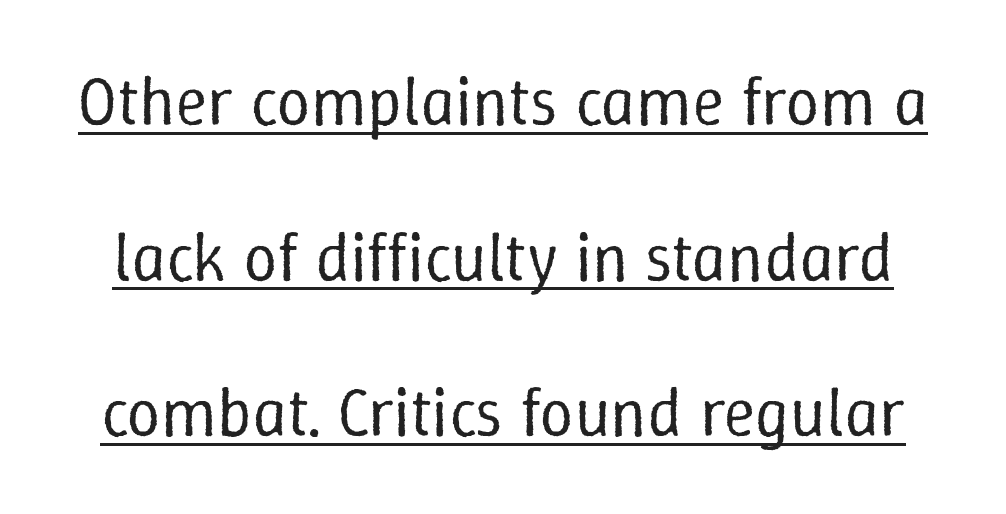
Q: Is the text bold? A: No.
Q: Is the text italic (slanted)? A: No, it is upright.
Q: Is the text underlined? A: Yes.
Q: Is the spacing between letters normal or unusually wide? A: Normal.
Q: Is the spacing between lines tight, normal or loose? A: Loose.
Q: Width (condensed, normal, or wide)? A: Normal.
Q: Stroke contrast? A: Low.
Q: x-height? A: Medium.
Q: Monospaced? A: No.
